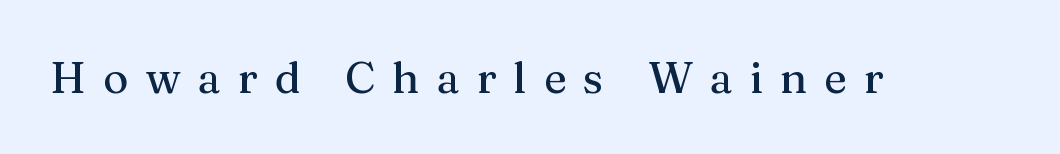
Q: Is the text italic (slanted)? A: No, it is upright.
Q: Is the typeface a serif or a sans-serif typeface? A: Serif.
Q: Is the text underlined? A: No.
Q: Is the spacing between letters normal or unusually wide? A: Unusually wide.
Q: Width (condensed, normal, or wide)? A: Normal.
Q: Stroke contrast? A: Medium.
Q: x-height? A: Medium.
Q: Monospaced? A: No.
